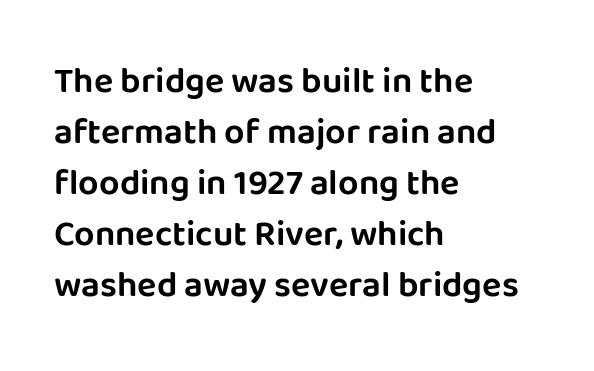
Examine the stroke ends and you'll find no serifs. Unlike italic type, these characters show no tilt at all. The horizontal fit of the characters is conventional and even. The zone under the glyphs is completely vacant. The typesetter chose a ragged-right arrangement here.
